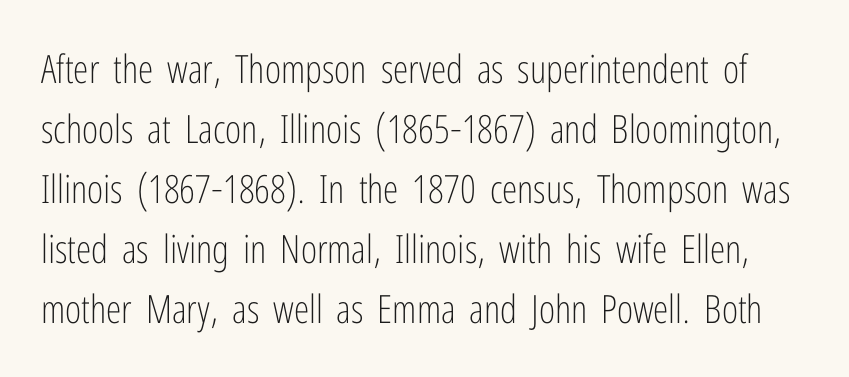
{"serif": "no", "italic": "no", "bold": "no", "weight": "light", "width": "condensed", "stroke_contrast": "low", "x_height": "medium", "monospaced": "no", "underline": "no", "line_spacing": "normal", "line_spacing_ratio": 1.54, "letter_spacing": "normal", "letter_spacing_em": 0.0, "glyph_px": 39}
